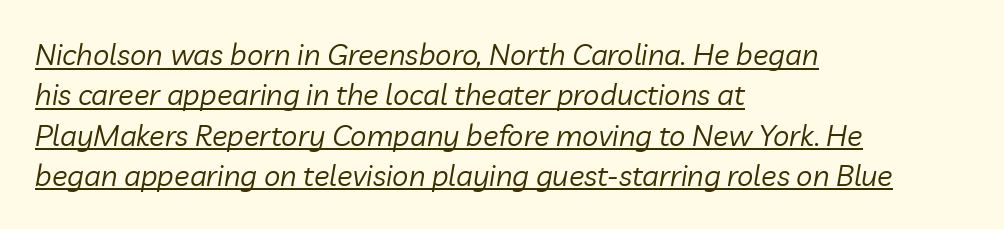
{"italic": "yes", "lean": "right", "slant_degrees": 10, "bold": "no", "weight": "regular", "width": "normal", "stroke_contrast": "low", "x_height": "medium", "monospaced": "no", "underline": "yes", "align": "left", "line_spacing": "normal", "line_spacing_ratio": 1.39, "letter_spacing": "normal", "letter_spacing_em": 0.0, "glyph_px": 29}
